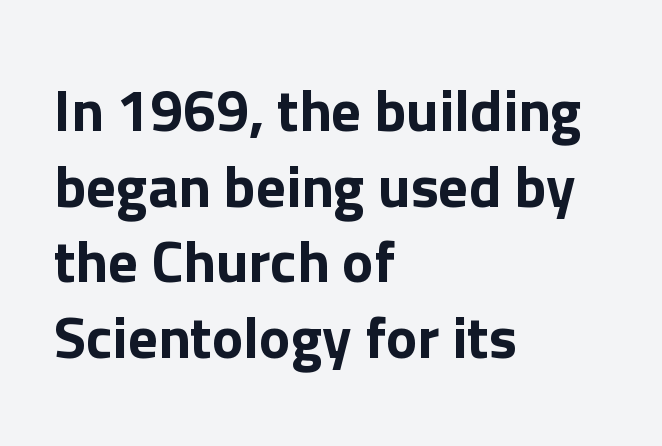
{"serif": "no", "italic": "no", "width": "normal", "stroke_contrast": "low", "x_height": "medium", "monospaced": "no", "underline": "no", "align": "left", "line_spacing": "normal", "line_spacing_ratio": 1.28, "letter_spacing": "normal", "letter_spacing_em": 0.0, "glyph_px": 59}
